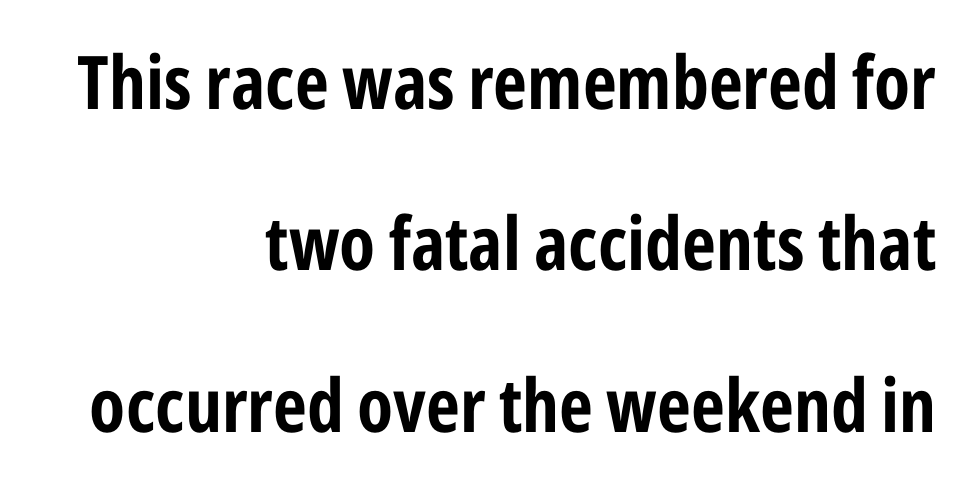
Classification — sans serif. Every stem runs plumb, perpendicular to the baseline. Compared with an ordinary text face, these strokes are far heavier — a full bold. Proportional: the letters do not fall into vertical columns. One-word summary of the alignment: right.
